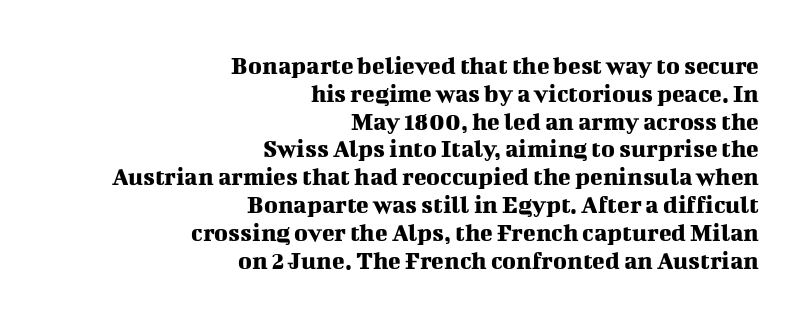
{"italic": "no", "underline": "no", "align": "right", "line_spacing": "tight", "line_spacing_ratio": 1.07, "letter_spacing": "normal", "letter_spacing_em": 0.0, "glyph_px": 26}
